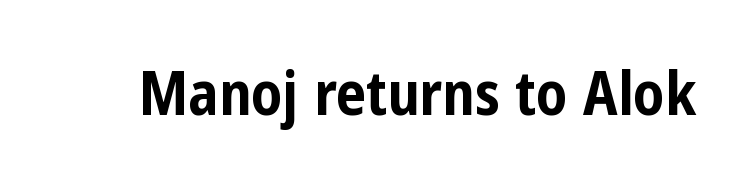
Nope, not italic — everything's standing straight. The rendering shows plain stroke endings on the letterforms — a sans-serif design. In terms of letterspacing, this is plain default setting. Any mark beneath the type? The region is blank. Stroke thickness is high; the sample reads as a true bold. A typesetter would call this proportional, since set widths differ per character.
